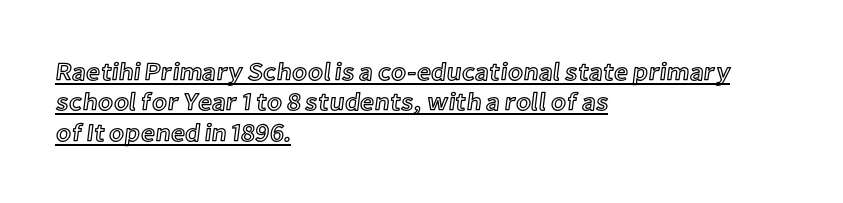
Reading down the block, your eye returns to a fixed left position each line. The rendered words wear a rule along their underside. The rendering keeps characters at their native spacing.
